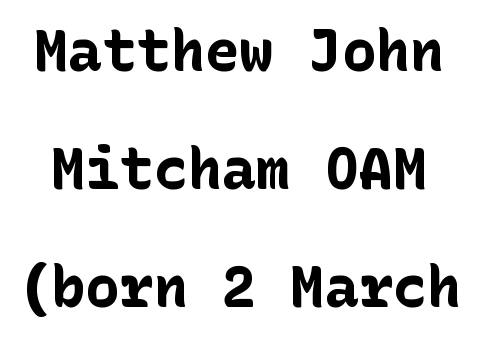
{"serif": "no", "italic": "no", "bold": "yes", "weight": "bold", "width": "normal", "stroke_contrast": "low", "x_height": "medium", "underline": "no", "line_spacing": "loose", "line_spacing_ratio": 2.07, "letter_spacing": "normal", "letter_spacing_em": 0.0, "glyph_px": 57}
